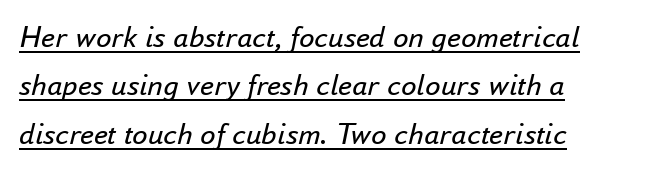
Q: Is the text bold? A: No.
Q: Is the text italic (slanted)? A: Yes, it leans right by about 16 degrees.
Q: Is the text underlined? A: Yes.
Q: How is the paragraph aligned? A: Left-aligned.
Q: Is the spacing between letters normal or unusually wide? A: Normal.
Q: Is the spacing between lines tight, normal or loose? A: Normal.
Q: Width (condensed, normal, or wide)? A: Normal.
Q: Stroke contrast? A: Low.
Q: x-height? A: Small.
Q: Monospaced? A: No.
